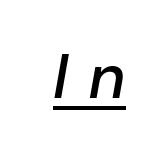
Q: Is the text bold? A: Semi-bold.
Q: Is the text italic (slanted)? A: Yes, it leans right by about 10 degrees.
Q: Is the text underlined? A: Yes.
Q: Is the spacing between letters normal or unusually wide? A: Unusually wide.
Q: Width (condensed, normal, or wide)? A: Normal.
Q: Stroke contrast? A: Low.
Q: x-height? A: Medium.
Q: Monospaced? A: No.
